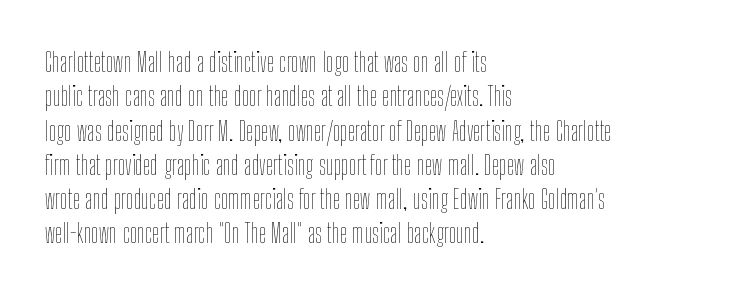
The image shows 27 px text type, upright; set left-aligned, normal line spacing (1.27x), normal letter spacing, not underlined.
